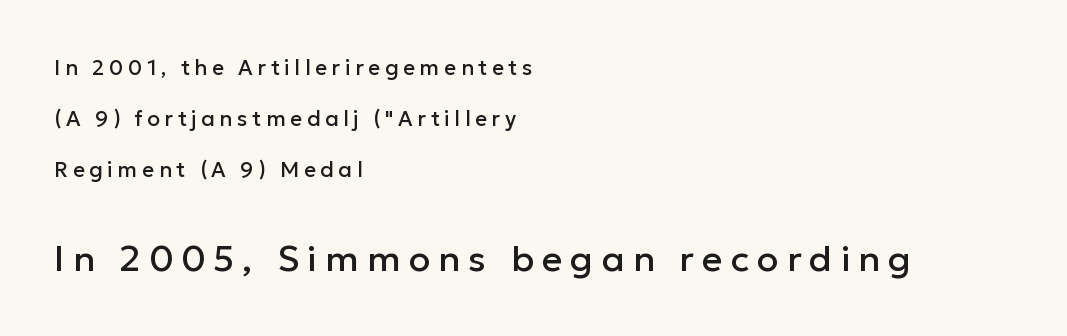
The image shows 36 px sans-serif type, upright; set left-aligned, loose line spacing (2.42x), unusually wide letter spacing (+0.22 em), not underlined; the second (bottom) block is 1.71x larger; low stroke contrast and a medium x-height.
